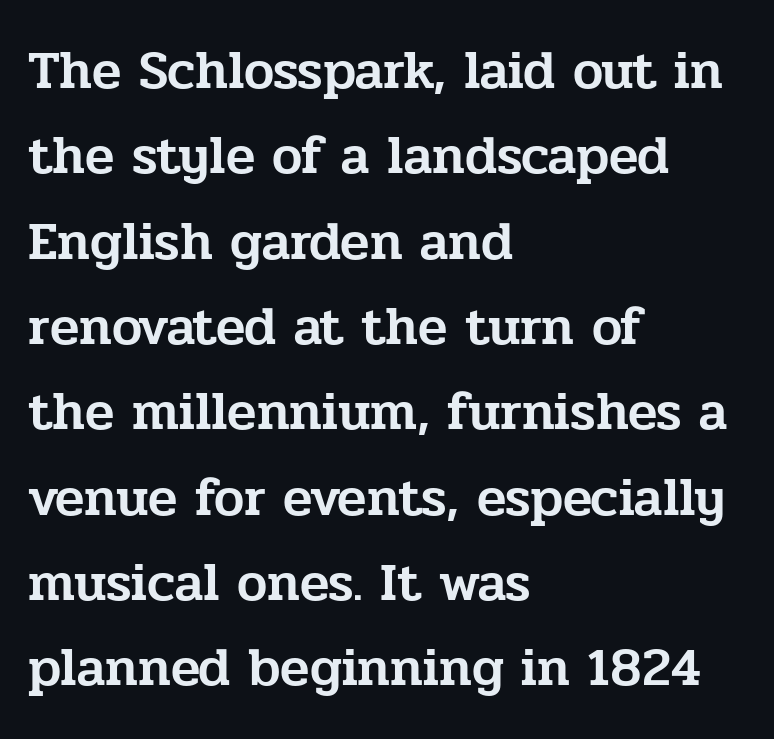
The image shows 54 px serif type, upright; set left-aligned, normal line spacing (1.58x), normal letter spacing, not underlined; low stroke contrast and a medium x-height.
